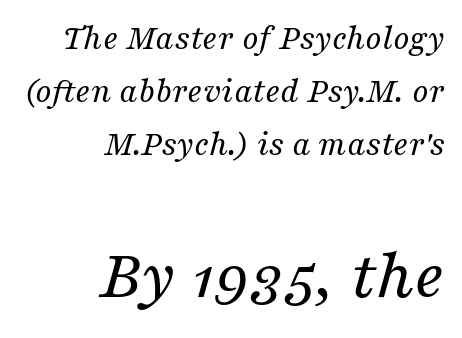
{"serif": "yes", "italic": "yes", "lean": "right", "slant_degrees": 16, "bold": "no", "weight": "regular", "width": "normal", "stroke_contrast": "medium", "x_height": "medium", "monospaced": "no", "underline": "no", "align": "right", "line_spacing": "normal", "line_spacing_ratio": 1.47, "letter_spacing": "normal", "letter_spacing_em": 0.0, "larger_block": "second", "size_ratio": 2.0, "glyph_px": 72}
